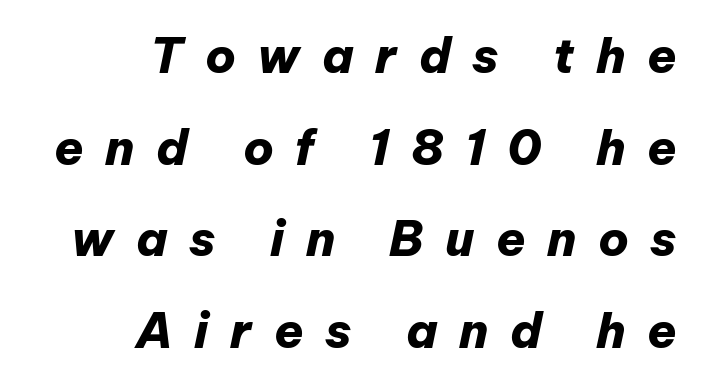
This is heavy type, rendered in bold. Descenders hang freely into open space. The face used here has a pronounced slope to its letters. The paragraph shown leans on its right margin. Compared with typical body copy, the letter spacing here is much looser.
